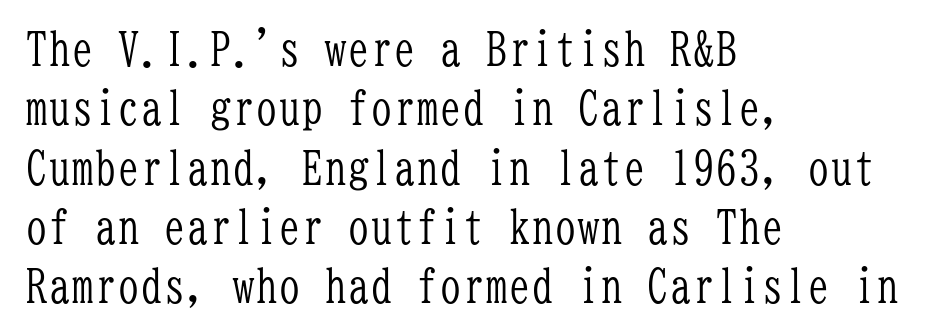
{"serif": "yes", "italic": "no", "bold": "no", "weight": "light", "width": "condensed", "stroke_contrast": "low", "x_height": "medium", "monospaced": "yes", "underline": "no", "align": "left", "line_spacing": "normal", "line_spacing_ratio": 1.29, "letter_spacing": "normal", "letter_spacing_em": 0.0, "glyph_px": 46}
